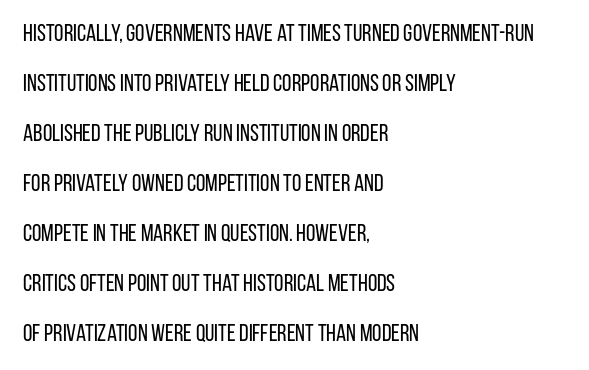
The image shows 24 px text type, upright; set left-aligned, loose line spacing (2.08x), normal letter spacing, not underlined.
